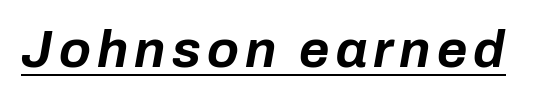
{"italic": "yes", "lean": "right", "slant_degrees": 10, "bold": "yes", "weight": "bold", "width": "normal", "stroke_contrast": "low", "x_height": "medium", "monospaced": "no", "underline": "yes", "glyph_px": 52}
